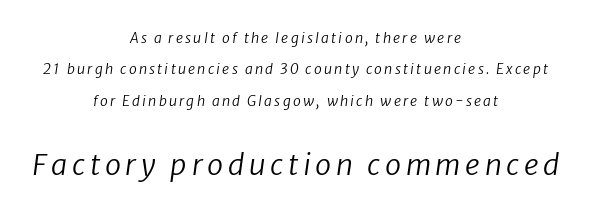
Q: Is the text bold? A: No.
Q: Is the typeface a serif or a sans-serif typeface? A: Sans-serif.
Q: Is the text underlined? A: No.
Q: How is the paragraph aligned? A: Centered.
Q: Is the spacing between lines tight, normal or loose? A: Loose.
Q: Which block of text is set in a larger size, the first (top) or the second (bottom)? A: The second (bottom) one.
Q: Width (condensed, normal, or wide)? A: Normal.
Q: Stroke contrast? A: Low.
Q: x-height? A: Medium.
Q: Monospaced? A: No.
